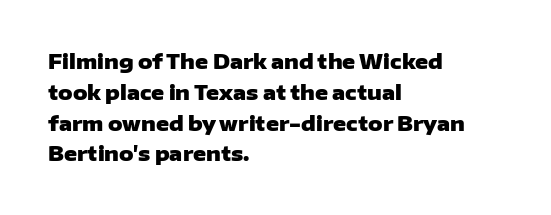
The image shows 20 px bold type, upright; set left-aligned, normal line spacing (1.54x), normal letter spacing, not underlined.
